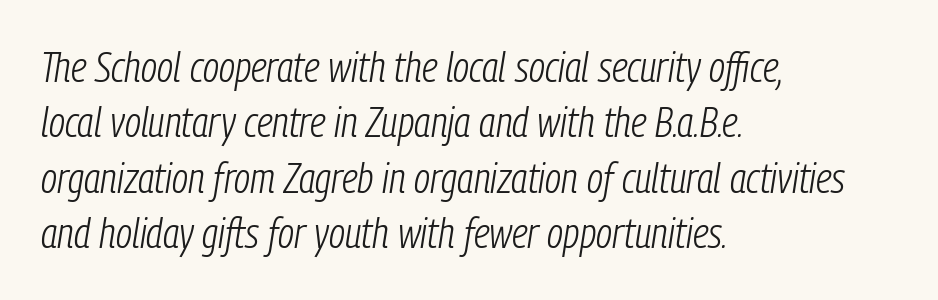
The image shows 42 px light, condensed type, italic (leaning right); set left-aligned, normal line spacing (1.32x), normal letter spacing, not underlined; low stroke contrast and a medium x-height.
